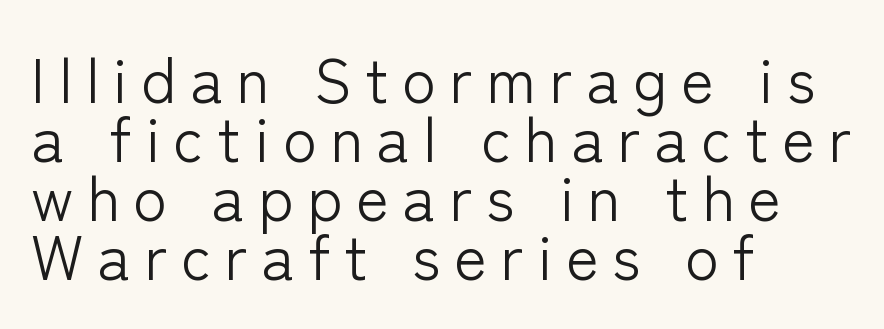
Q: Is the text bold? A: No.
Q: Is the text italic (slanted)? A: No, it is upright.
Q: Is the typeface a serif or a sans-serif typeface? A: Sans-serif.
Q: Is the text underlined? A: No.
Q: How is the paragraph aligned? A: Left-aligned.
Q: Is the spacing between letters normal or unusually wide? A: Unusually wide.
Q: Is the spacing between lines tight, normal or loose? A: Tight.
Q: Width (condensed, normal, or wide)? A: Normal.
Q: Stroke contrast? A: Low.
Q: x-height? A: Medium.
Q: Monospaced? A: No.
